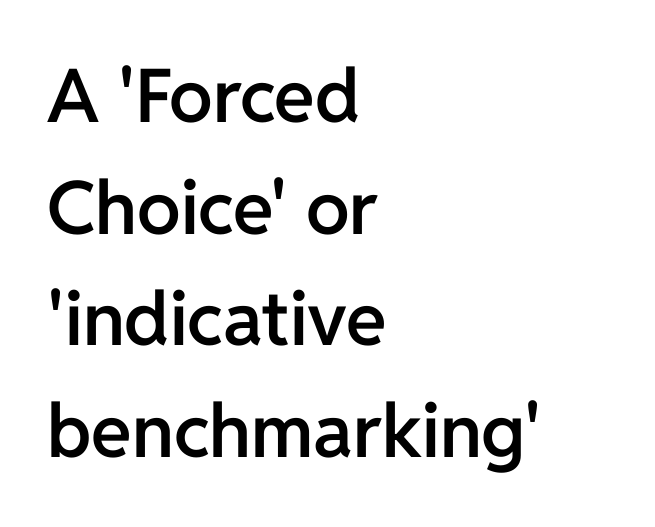
Q: Is the text bold? A: Semi-bold.
Q: Is the text italic (slanted)? A: No, it is upright.
Q: Is the typeface a serif or a sans-serif typeface? A: Sans-serif.
Q: Is the text underlined? A: No.
Q: How is the paragraph aligned? A: Left-aligned.
Q: Is the spacing between letters normal or unusually wide? A: Normal.
Q: Is the spacing between lines tight, normal or loose? A: Normal.
Q: Width (condensed, normal, or wide)? A: Normal.
Q: Stroke contrast? A: Low.
Q: x-height? A: Medium.
Q: Monospaced? A: No.
